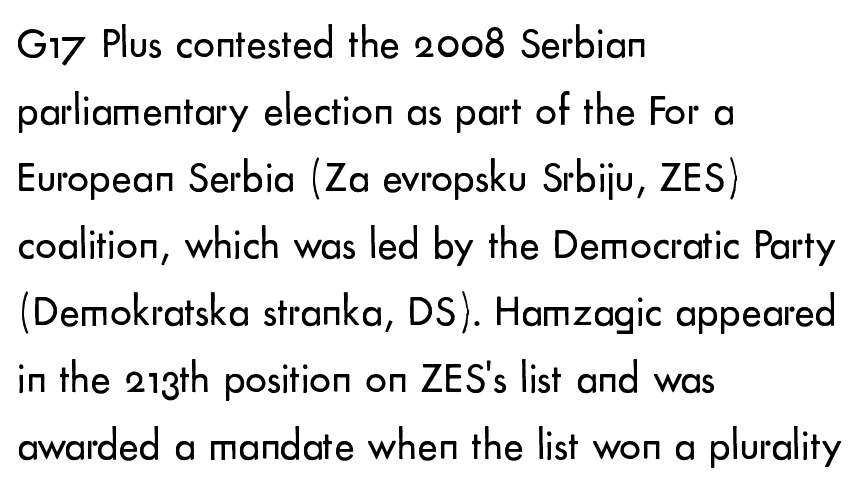
{"serif": "no", "italic": "no", "bold": "no", "weight": "regular", "width": "normal", "stroke_contrast": "low", "x_height": "small", "monospaced": "no", "underline": "no", "align": "left", "line_spacing": "normal", "line_spacing_ratio": 1.56, "letter_spacing": "normal", "letter_spacing_em": 0.0, "glyph_px": 43}
